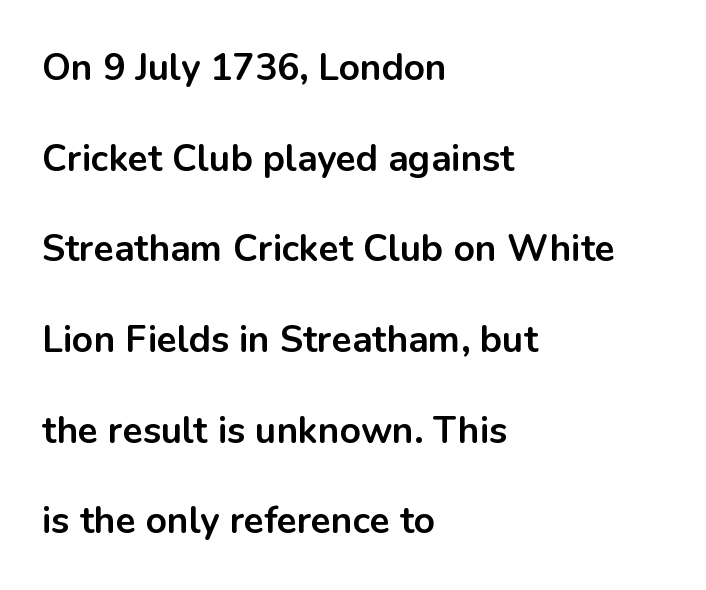
The image shows 37 px bold sans-serif type, upright; set left-aligned, loose line spacing (2.45x), normal letter spacing, not underlined; low stroke contrast and a medium x-height.
